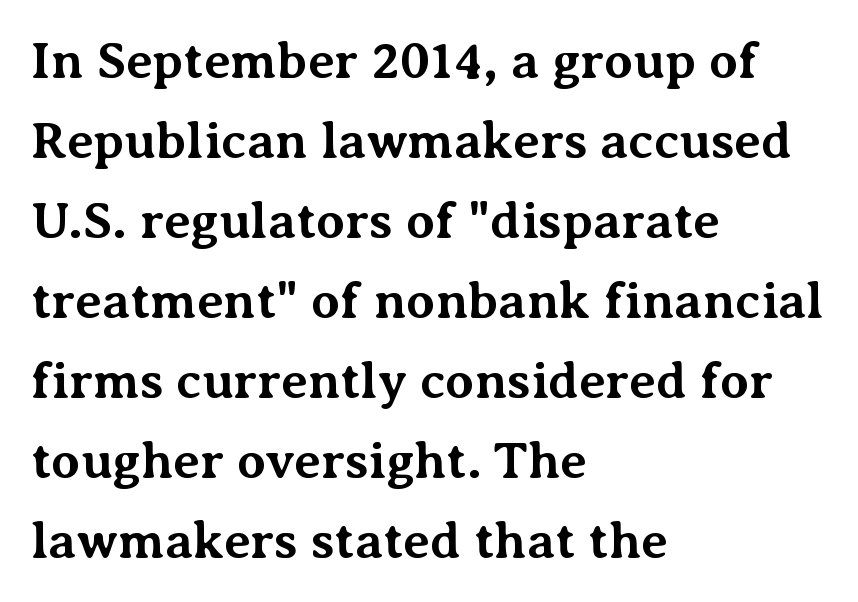
{"serif": "yes", "italic": "no", "bold": "yes", "weight": "bold", "width": "normal", "stroke_contrast": "medium", "x_height": "medium", "monospaced": "no", "underline": "no", "align": "left", "line_spacing": "normal", "line_spacing_ratio": 1.54, "letter_spacing": "normal", "letter_spacing_em": 0.0, "glyph_px": 52}
